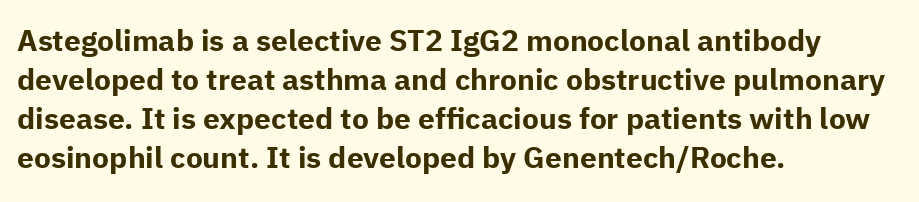
{"serif": "no", "italic": "no", "bold": "yes", "weight": "bold", "width": "normal", "stroke_contrast": "low", "x_height": "medium", "monospaced": "no", "underline": "no", "align": "left", "line_spacing": "normal", "line_spacing_ratio": 1.3, "letter_spacing": "normal", "letter_spacing_em": 0.0, "glyph_px": 30}
